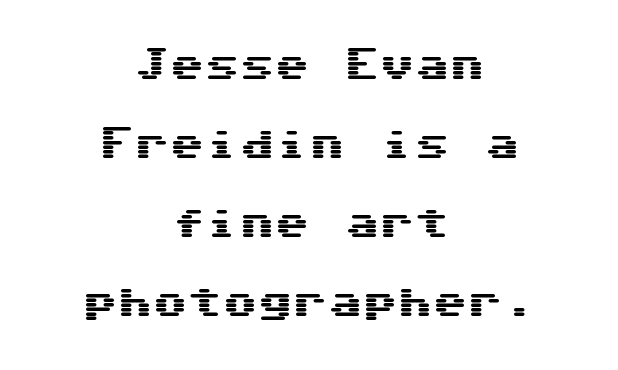
The passage is arranged like a title page — every line centered. The lettering stays uniformly vertical, giving the passage a roman look. Standard letterfit; no display-style spreading of the glyphs. To sum up the face: it is a sans, with no serifs. You could count columns in this text — the font is strictly monospaced.
